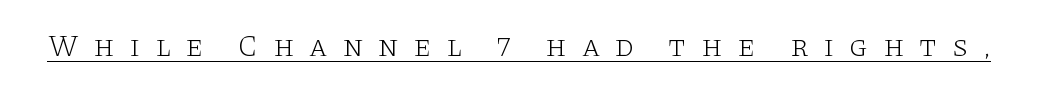
Q: Is the text bold? A: No.
Q: Is the text italic (slanted)? A: No, it is upright.
Q: Is the typeface a serif or a sans-serif typeface? A: Serif.
Q: Is the text underlined? A: Yes.
Q: Is the spacing between letters normal or unusually wide? A: Unusually wide.
Q: Width (condensed, normal, or wide)? A: Wide.
Q: Stroke contrast? A: Low.
Q: x-height? A: Large.
Q: Monospaced? A: No.
